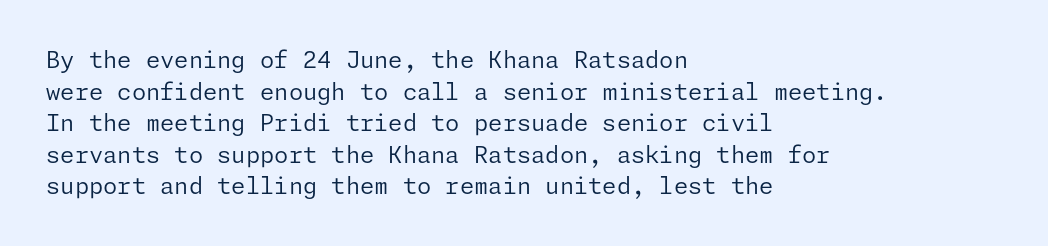
The image shows 23 px text type, upright; set left-aligned, normal line spacing (1.37x), normal letter spacing, not underlined.
